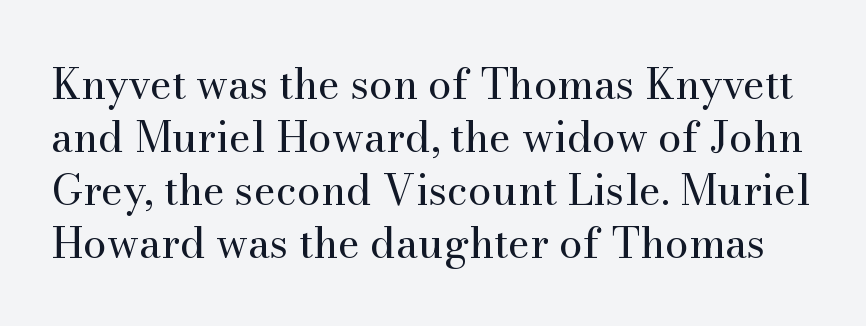
{"serif": "yes", "italic": "no", "bold": "no", "weight": "regular", "width": "normal", "stroke_contrast": "medium", "x_height": "small", "monospaced": "no", "underline": "no", "line_spacing": "normal", "line_spacing_ratio": 1.26, "letter_spacing": "normal", "letter_spacing_em": 0.0, "glyph_px": 42}
